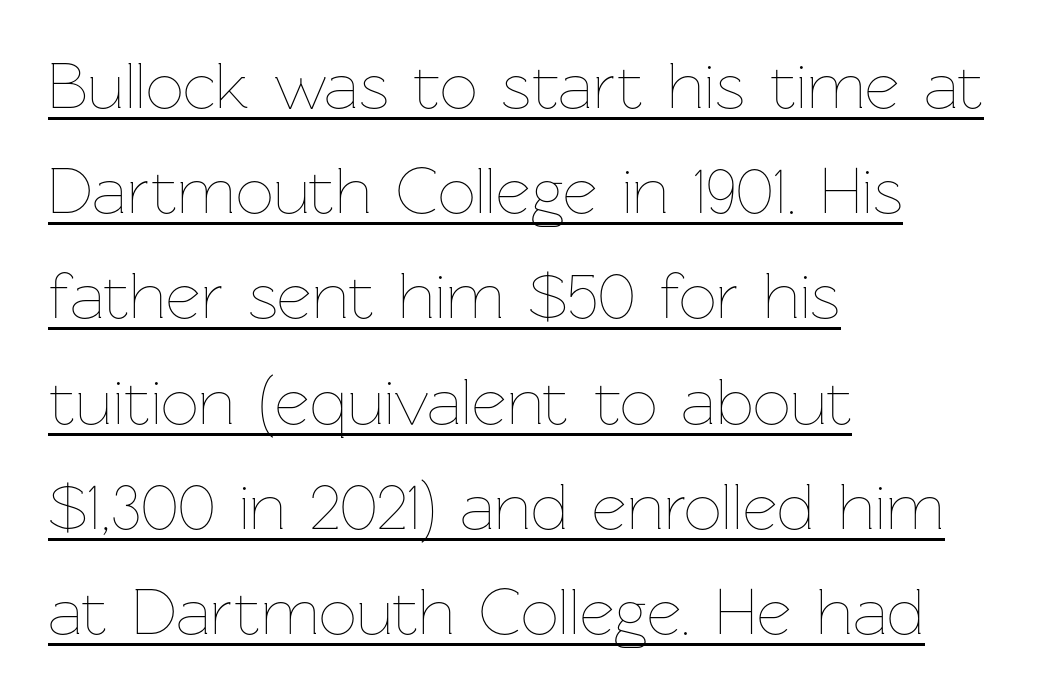
The image shows 67 px thin type, upright; set left-aligned, normal line spacing (1.57x), normal letter spacing, underlined; low stroke contrast and a medium x-height.
